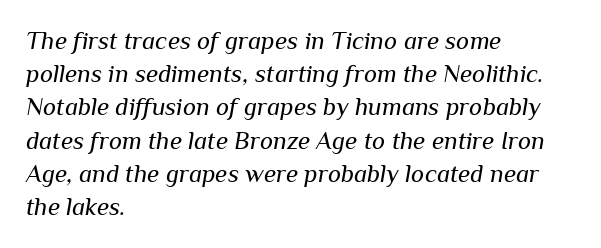
The image shows 25 px text type, italic (leaning right); set left-aligned, normal line spacing (1.33x), normal letter spacing, not underlined.
